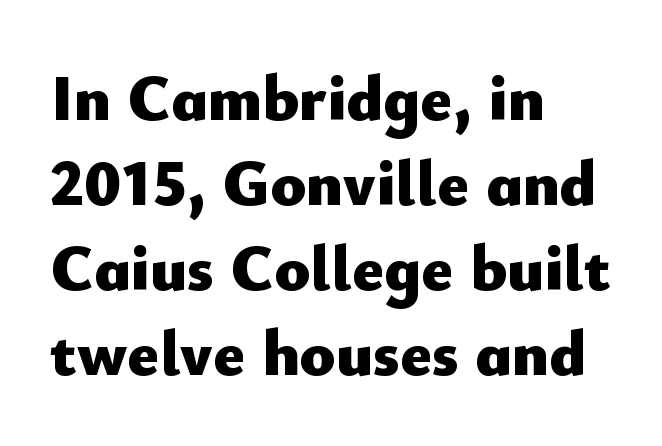
The image shows 66 px heavy sans-serif type, upright; set left-aligned, normal line spacing (1.29x), normal letter spacing, not underlined; low stroke contrast and a small x-height.
